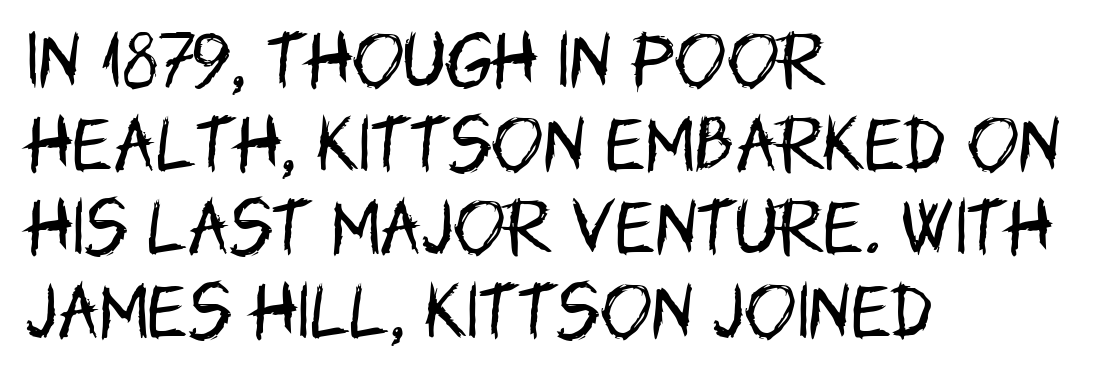
{"serif": "no", "italic": "no", "bold": "no", "weight": "regular", "width": "condensed", "stroke_contrast": "low", "x_height": "large", "monospaced": "no", "underline": "no", "align": "left", "line_spacing": "normal", "line_spacing_ratio": 1.35, "letter_spacing": "normal", "letter_spacing_em": 0.0, "glyph_px": 62}
